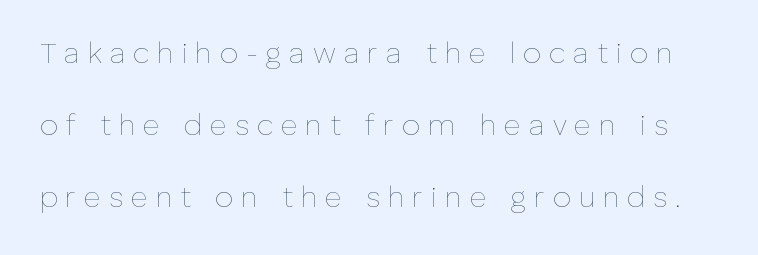
Q: Is the text bold? A: No.
Q: Is the text italic (slanted)? A: No, it is upright.
Q: Is the text underlined? A: No.
Q: Is the spacing between letters normal or unusually wide? A: Unusually wide.
Q: Is the spacing between lines tight, normal or loose? A: Loose.
Q: Width (condensed, normal, or wide)? A: Normal.
Q: Stroke contrast? A: Low.
Q: x-height? A: Medium.
Q: Monospaced? A: No.
